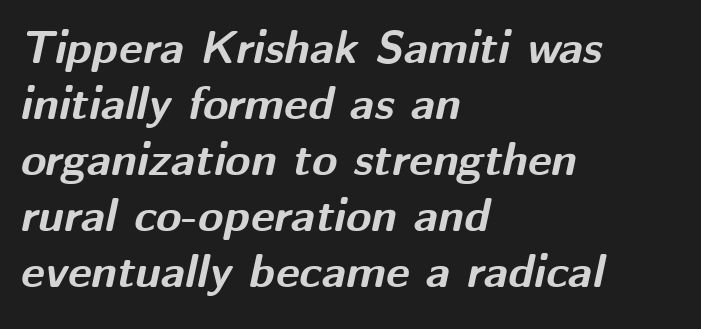
{"italic": "yes", "lean": "right", "slant_degrees": 12, "bold": "yes", "weight": "bold", "width": "normal", "stroke_contrast": "medium", "x_height": "medium", "monospaced": "no", "underline": "no", "align": "left", "line_spacing_ratio": 1.22, "letter_spacing": "normal", "letter_spacing_em": 0.0, "glyph_px": 46}
